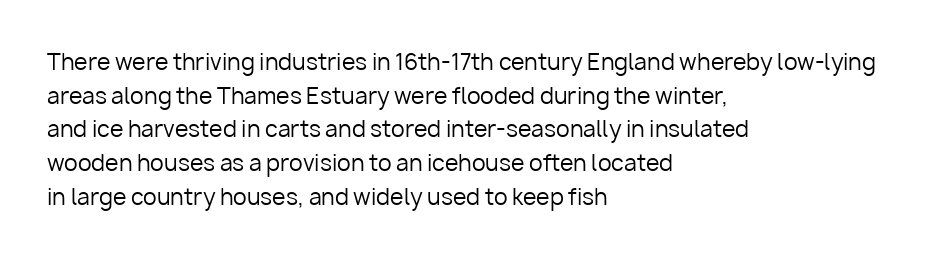
The image shows 22 px text type, upright; set left-aligned, normal line spacing (1.53x), normal letter spacing, not underlined.
